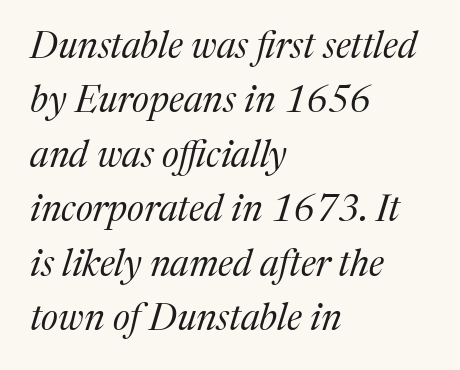
The strokes are not fattened; the text isn't bold. Is this a fixed-width face? No — the glyphs have proportional, varying widths. Check where the strokes stop: tiny serifs finish them off. This sample keeps an unexceptional amount of space between lines. The rendering keeps characters at their native spacing. Clear beneath every line of the passage.
